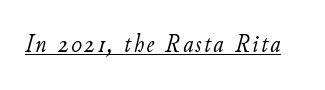
Letters have the restrained weight of plain body copy at most. Designer's note — italics engaged. Quick note: underline on.
